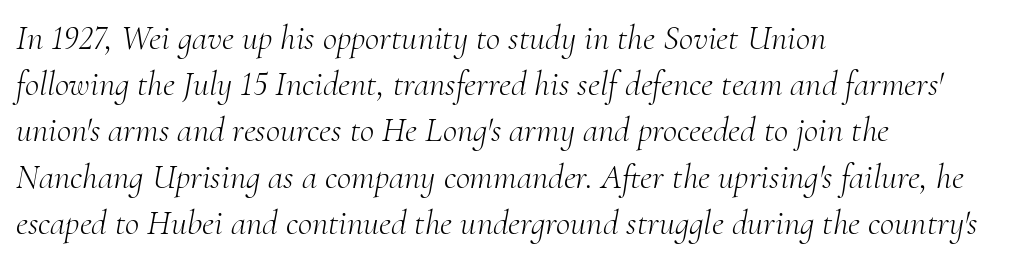
Character widths vary here, with narrow letters taking less room than wide ones. You can tell from the footed stems that serif type was used. Between one letter and the next there's only the usual sliver of space. Posture: slanted. A bare baseline throughout the passage. Students, observe: this is what conventionally led text looks like.
